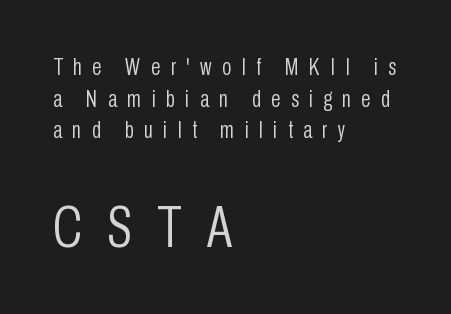
The image shows 59 px light, condensed sans-serif type, upright; set left-aligned, normal line spacing (1.32x), unusually wide letter spacing (+0.43 em), not underlined; the second (bottom) block is 2.46x larger; low stroke contrast and a medium x-height.
